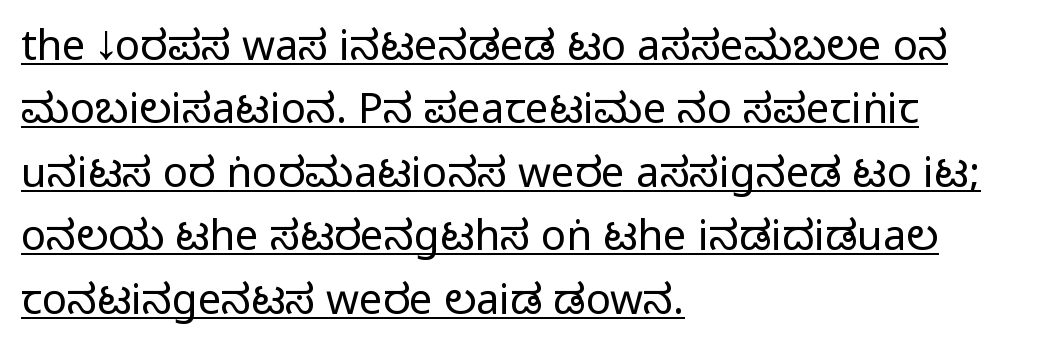
This is sans-serif lettering, the kind often seen on screens and signage. One-word summary of the alignment: left. This rendering leaves character spacing at its baseline value. The passage shown is typed in a proportional face where columns would drift. The weight would be labelled regular, book, light, or lighter still.
